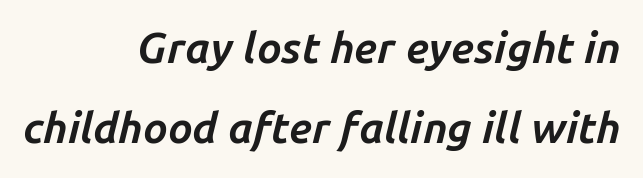
The image shows 43 px bold type, italic (leaning right); set right-aligned, line spacing 1.87x, normal letter spacing, not underlined; low stroke contrast and a medium x-height.
